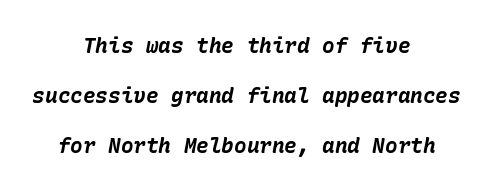
How would I describe the line gaps? Wide and relaxed. The letters sit at their default tracking, neither squeezed nor spread. Slant detected: the letters are inclined. Pretty heavy lettering here — definitely bold. The setting favours the middle, as headings and verse often do.
